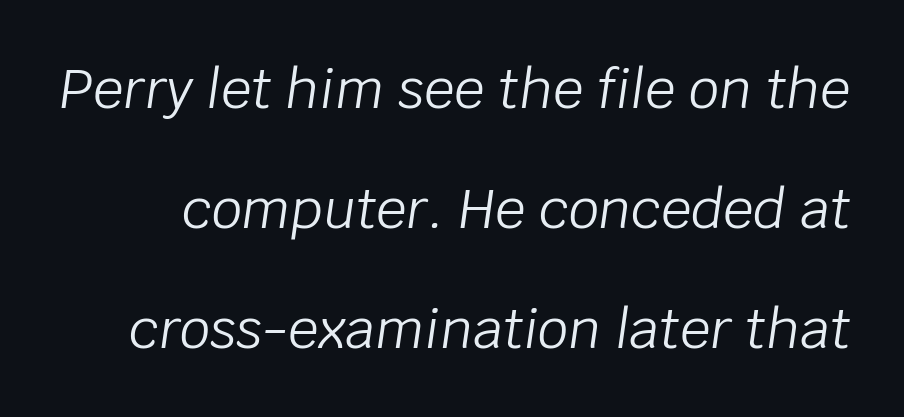
Q: Is the text bold? A: No.
Q: Is the text italic (slanted)? A: Yes, it leans right by about 8 degrees.
Q: Is the text underlined? A: No.
Q: Is the spacing between letters normal or unusually wide? A: Normal.
Q: Is the spacing between lines tight, normal or loose? A: Loose.
Q: Width (condensed, normal, or wide)? A: Normal.
Q: Stroke contrast? A: Low.
Q: x-height? A: Large.
Q: Monospaced? A: No.
